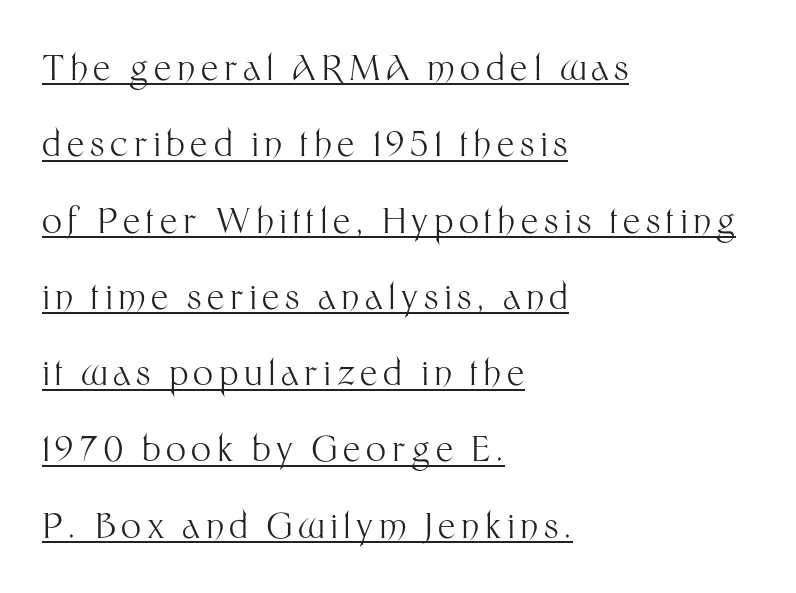
Spacing verdict: proportional, widths tailored to each character. Style check: upright. The weight would be labelled regular, book, light, or lighter still. The rendering uses a large line-height, opening up the rows. Has an underline been added? It has.
